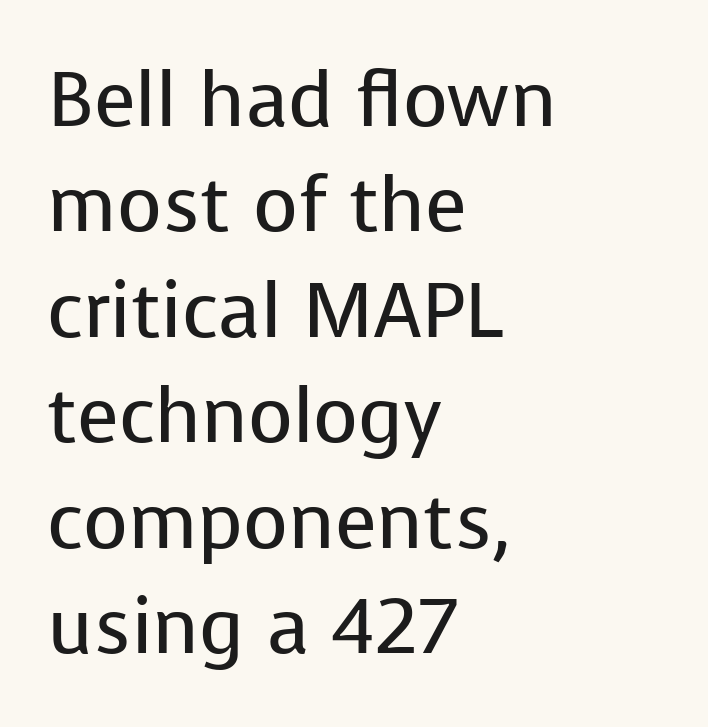
The image shows 77 px regular-weight sans-serif type, upright; set left-aligned, normal line spacing (1.37x), normal letter spacing, not underlined; low stroke contrast and a medium x-height.
